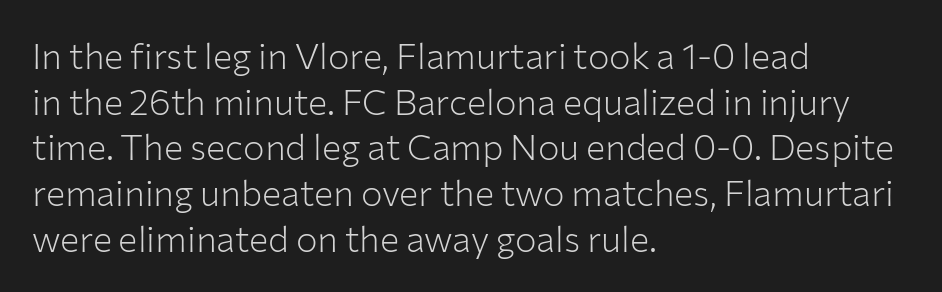
{"serif": "no", "italic": "no", "bold": "no", "weight": "light", "width": "normal", "stroke_contrast": "low", "x_height": "medium", "monospaced": "no", "underline": "no", "align": "left", "line_spacing": "normal", "line_spacing_ratio": 1.27, "letter_spacing": "normal", "letter_spacing_em": 0.0, "glyph_px": 36}
